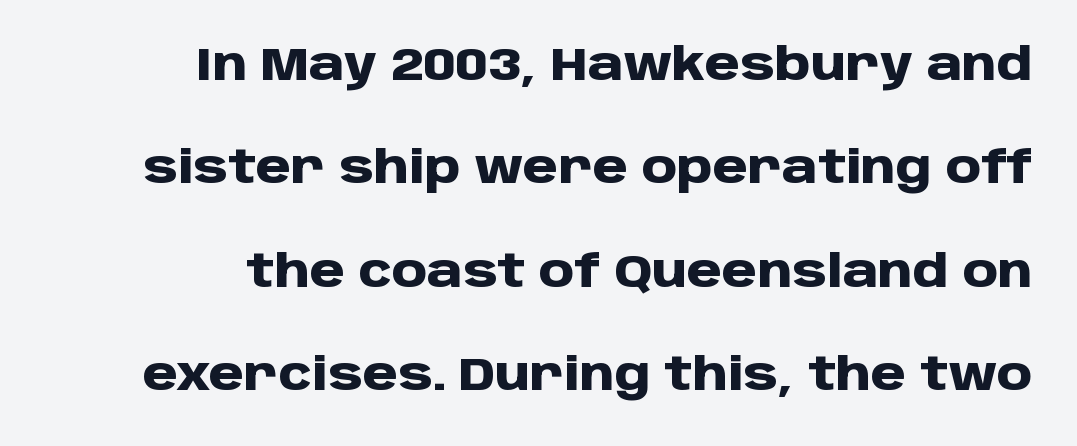
{"serif": "no", "italic": "no", "bold": "yes", "weight": "heavy", "width": "normal", "stroke_contrast": "low", "x_height": "large", "monospaced": "no", "underline": "no", "align": "right", "line_spacing": "loose", "line_spacing_ratio": 2.3, "letter_spacing": "normal", "letter_spacing_em": 0.0, "glyph_px": 45}
